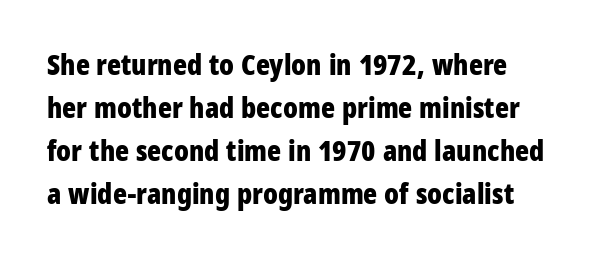
{"serif": "no", "italic": "no", "bold": "yes", "weight": "bold", "width": "condensed", "stroke_contrast": "low", "x_height": "large", "monospaced": "no", "underline": "no", "line_spacing": "normal", "line_spacing_ratio": 1.48, "letter_spacing": "normal", "letter_spacing_em": 0.0, "glyph_px": 29}
